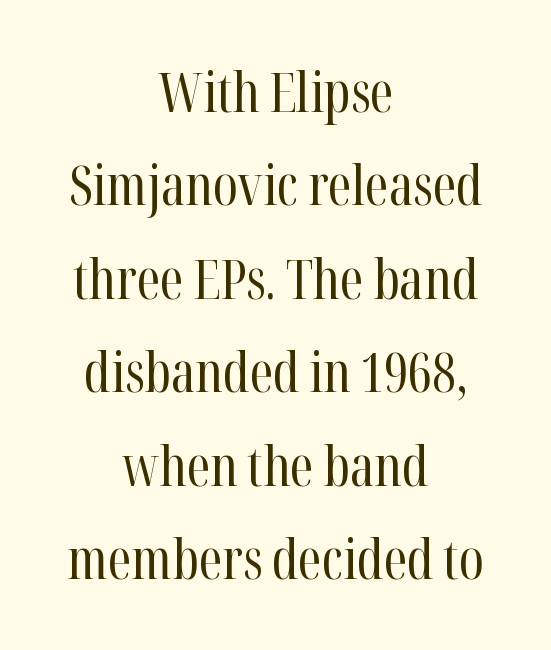
The image shows 54 px regular-weight, condensed serif type, upright; set centered, line spacing 1.73x, normal letter spacing, not underlined; high stroke contrast and a medium x-height.
